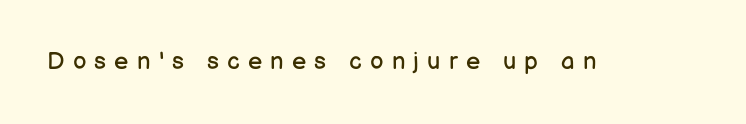
{"italic": "no", "bold": "no", "underline": "no", "letter_spacing": "wide", "letter_spacing_em": 0.34, "glyph_px": 24}
